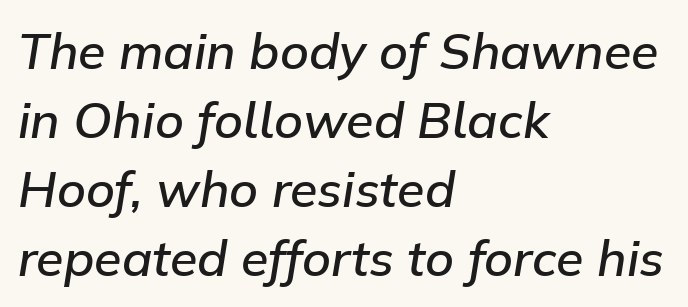
If you drew a ruler down the left edge, every line would touch it. Spacing verdict: proportional, widths tailored to each character. Baseline-to-baseline distance is the conventional proportion of letter height. The rendering keeps characters at their native spacing. Look at the stroke-to-counter ratio: somewhat heavy, a semibold.
